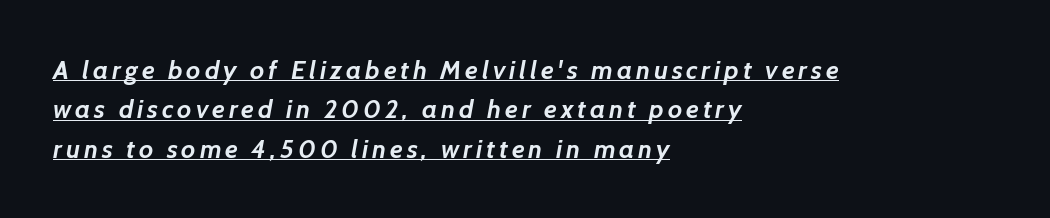
The image shows 26 px bold type; set left-aligned, normal line spacing (1.51x), underlined.
